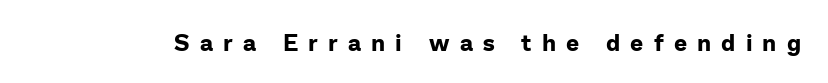
Q: Is the text bold? A: Yes.
Q: Is the text italic (slanted)? A: No, it is upright.
Q: Is the text underlined? A: No.
Q: Is the spacing between letters normal or unusually wide? A: Unusually wide.
